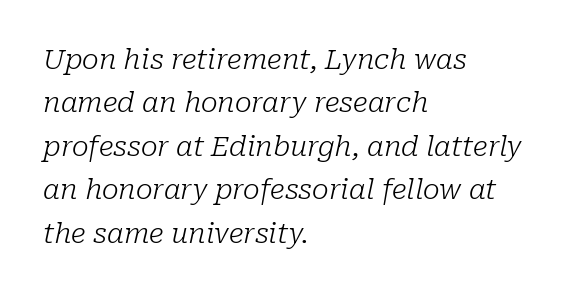
{"serif": "yes", "italic": "yes", "lean": "right", "slant_degrees": 10, "bold": "no", "weight": "light", "width": "normal", "stroke_contrast": "low", "x_height": "medium", "monospaced": "no", "underline": "no", "align": "left", "line_spacing": "normal", "line_spacing_ratio": 1.55, "letter_spacing": "normal", "letter_spacing_em": 0.0, "glyph_px": 28}
